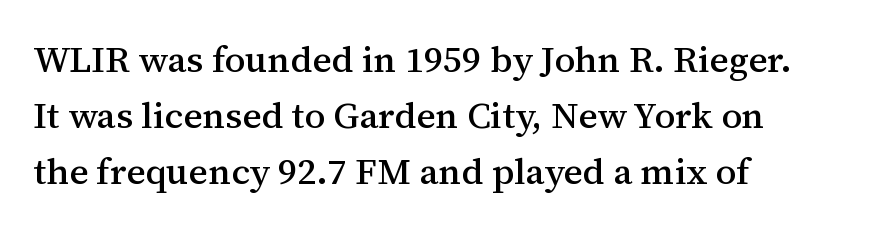
The image shows 37 px serif type, upright; set left-aligned, normal line spacing (1.51x), normal letter spacing, not underlined; medium stroke contrast and a medium x-height.
